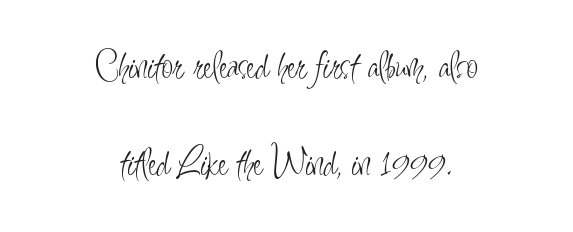
Q: Is the text bold? A: No.
Q: Is the typeface a serif or a sans-serif typeface? A: Sans-serif.
Q: Is the text underlined? A: No.
Q: How is the paragraph aligned? A: Centered.
Q: Is the spacing between letters normal or unusually wide? A: Normal.
Q: Is the spacing between lines tight, normal or loose? A: Loose.
Q: Width (condensed, normal, or wide)? A: Condensed.
Q: Stroke contrast? A: Low.
Q: x-height? A: Small.
Q: Monospaced? A: No.
